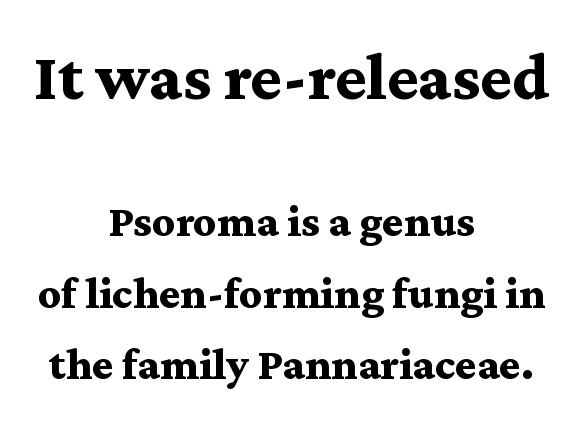
The image shows 67 px bold, wide serif type, upright; set centered, normal line spacing (1.58x), normal letter spacing, not underlined; the first (top) block is 1.49x larger; medium stroke contrast and a medium x-height.
